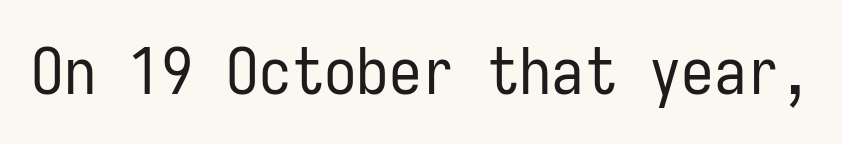
The lettering holds an erect, upright posture throughout. The letterforms sit shoulder to shoulder at normal distance. The glyphs in this specimen are sans serif. The face used here is monospaced, like something from a code editor. The gap between lines stays unmarked. The typeface has the unassuming heft of standard copy or less.
